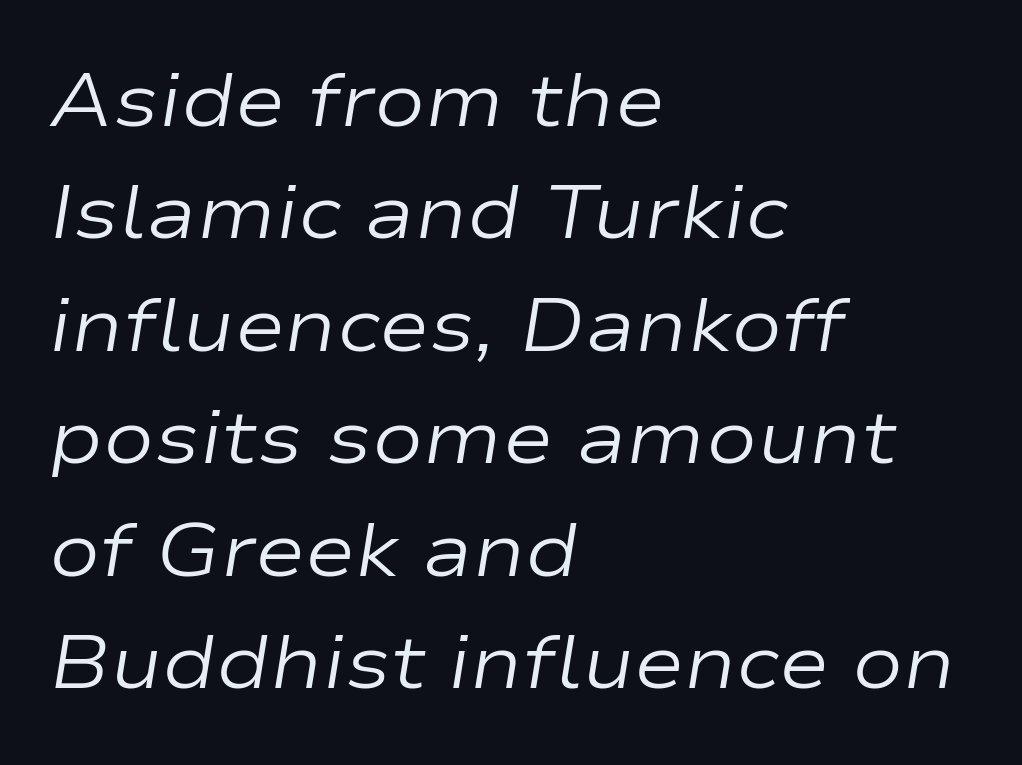
{"italic": "yes", "lean": "right", "slant_degrees": 9, "bold": "no", "weight": "regular", "width": "wide", "stroke_contrast": "low", "x_height": "medium", "monospaced": "no", "underline": "no", "align": "left", "line_spacing": "normal", "line_spacing_ratio": 1.48, "letter_spacing": "normal", "letter_spacing_em": 0.0, "glyph_px": 76}
